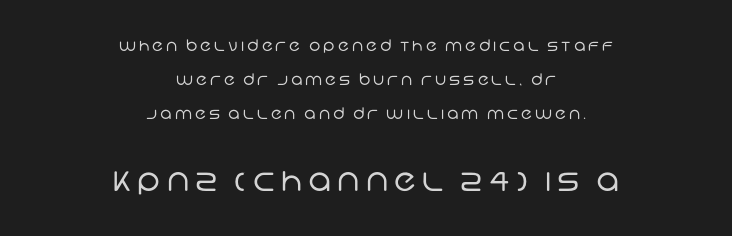
The text block is weighted toward neither margin, spreading evenly from the middle. Bare-footed words on every line. Letterform terminals end flat and unadorned throughout the passage. In terms of leading, this rendering errs on the spacious side. Each stroke keeps to a modest, everyday thickness or less.
